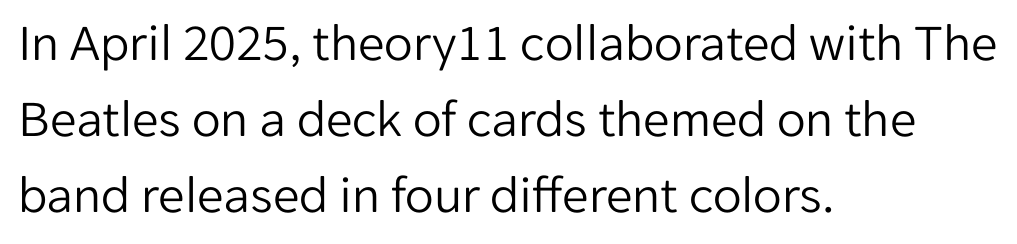
Q: Is the text bold? A: No.
Q: Is the text italic (slanted)? A: No, it is upright.
Q: Is the typeface a serif or a sans-serif typeface? A: Sans-serif.
Q: Is the text underlined? A: No.
Q: How is the paragraph aligned? A: Left-aligned.
Q: Is the spacing between letters normal or unusually wide? A: Normal.
Q: Is the spacing between lines tight, normal or loose? A: Normal.
Q: Width (condensed, normal, or wide)? A: Normal.
Q: Stroke contrast? A: Low.
Q: x-height? A: Medium.
Q: Monospaced? A: No.
